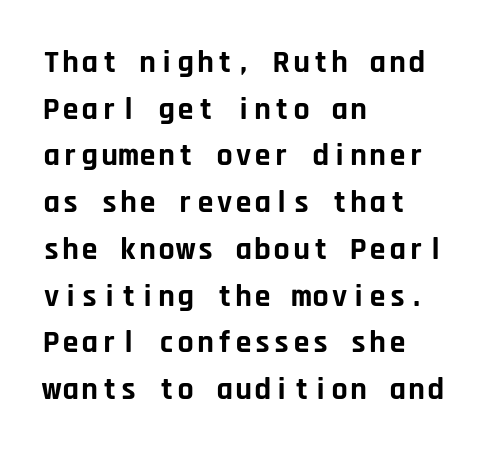
Q: Is the text bold? A: Yes.
Q: Is the text italic (slanted)? A: No, it is upright.
Q: Is the typeface a serif or a sans-serif typeface? A: Sans-serif.
Q: Is the text underlined? A: No.
Q: How is the paragraph aligned? A: Left-aligned.
Q: Is the spacing between letters normal or unusually wide? A: Normal.
Q: Is the spacing between lines tight, normal or loose? A: Normal.
Q: Width (condensed, normal, or wide)? A: Normal.
Q: Stroke contrast? A: Low.
Q: x-height? A: Large.
Q: Monospaced? A: Yes.
